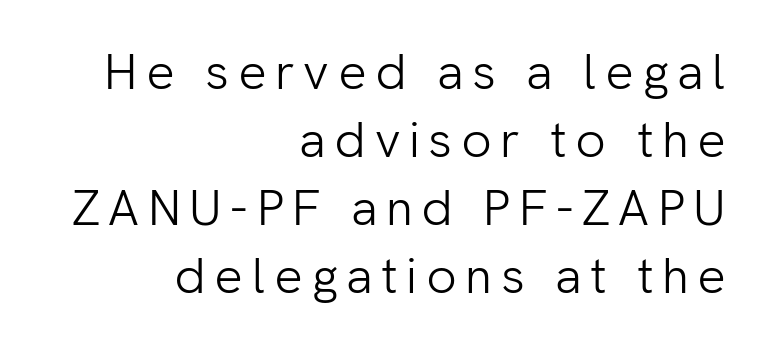
{"serif": "no", "italic": "no", "bold": "no", "weight": "light", "width": "normal", "stroke_contrast": "low", "x_height": "medium", "monospaced": "no", "underline": "no", "align": "right", "line_spacing": "normal", "line_spacing_ratio": 1.36, "glyph_px": 50}
